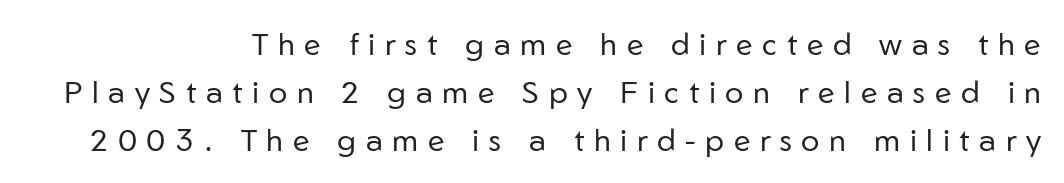
The image shows 31 px regular-weight sans-serif type, upright; set right-aligned, normal line spacing (1.55x), unusually wide letter spacing (+0.31 em), not underlined; low stroke contrast and a medium x-height.
